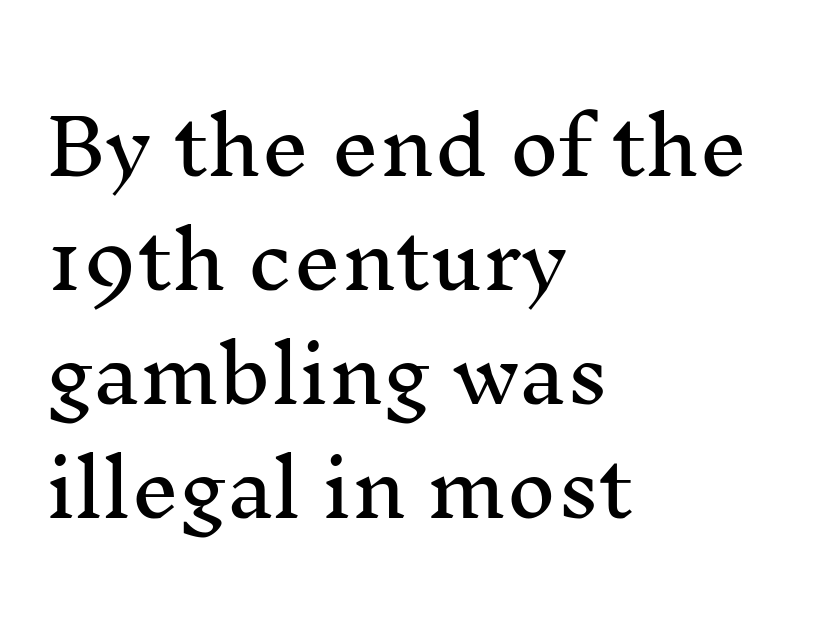
Q: Is the text italic (slanted)? A: No, it is upright.
Q: Is the typeface a serif or a sans-serif typeface? A: Serif.
Q: Is the text underlined? A: No.
Q: How is the paragraph aligned? A: Left-aligned.
Q: Is the spacing between letters normal or unusually wide? A: Normal.
Q: Is the spacing between lines tight, normal or loose? A: Normal.
Q: Width (condensed, normal, or wide)? A: Normal.
Q: Stroke contrast? A: Medium.
Q: x-height? A: Medium.
Q: Monospaced? A: No.
